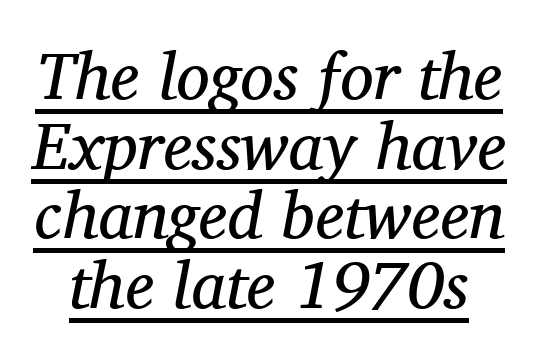
Q: Is the text bold? A: No.
Q: Is the text italic (slanted)? A: Yes, it leans right by about 11 degrees.
Q: Is the typeface a serif or a sans-serif typeface? A: Serif.
Q: Is the text underlined? A: Yes.
Q: Is the spacing between letters normal or unusually wide? A: Normal.
Q: Is the spacing between lines tight, normal or loose? A: Tight.
Q: Width (condensed, normal, or wide)? A: Normal.
Q: Stroke contrast? A: Medium.
Q: x-height? A: Medium.
Q: Monospaced? A: No.
